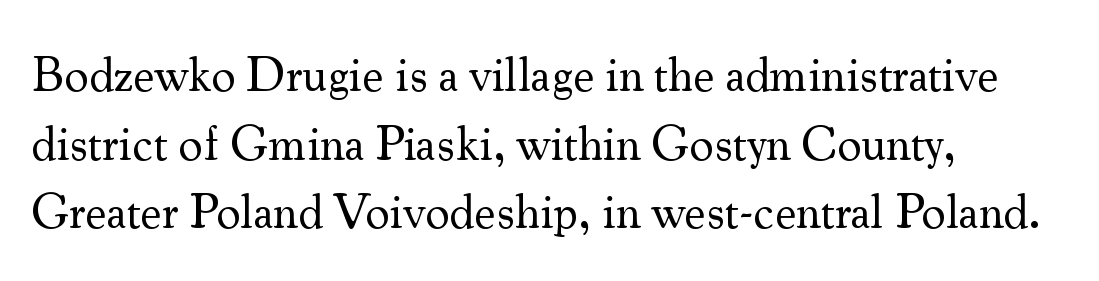
Q: Is the text bold? A: No.
Q: Is the text italic (slanted)? A: No, it is upright.
Q: Is the typeface a serif or a sans-serif typeface? A: Serif.
Q: Is the text underlined? A: No.
Q: How is the paragraph aligned? A: Left-aligned.
Q: Is the spacing between letters normal or unusually wide? A: Normal.
Q: Is the spacing between lines tight, normal or loose? A: Normal.
Q: Width (condensed, normal, or wide)? A: Normal.
Q: Stroke contrast? A: Medium.
Q: x-height? A: Small.
Q: Monospaced? A: No.
